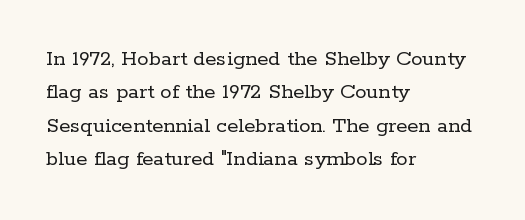
{"italic": "no", "bold": "no", "underline": "no", "align": "left", "line_spacing": "normal", "line_spacing_ratio": 1.45, "letter_spacing": "normal", "letter_spacing_em": 0.0, "glyph_px": 23}
